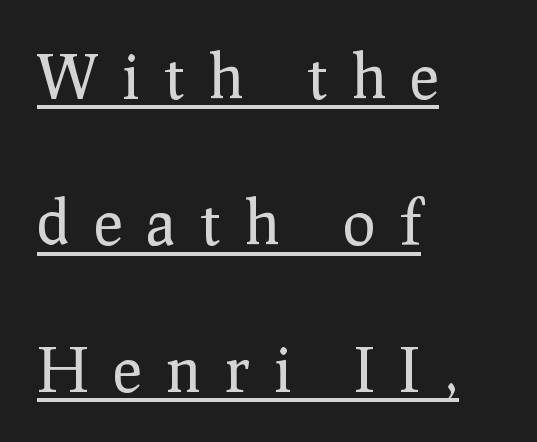
You can tell it's not italic because the verticals are truly vertical. Line starts are locked; line ends wander. The type family on display is of the serif kind. The passage shown stacks its lines with a broad gap. Character widths vary here, with narrow letters taking less room than wide ones. The letterforms stand isolated, each surrounded by extra space.
